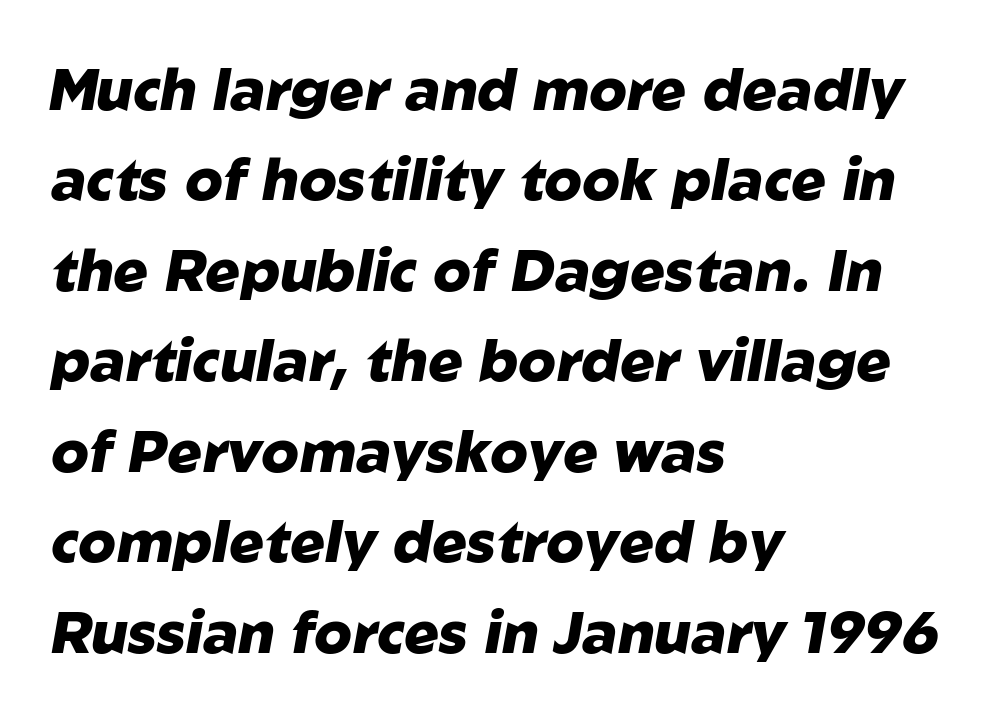
Q: Is the text bold? A: Yes.
Q: Is the text italic (slanted)? A: Yes, it leans right by about 10 degrees.
Q: Is the text underlined? A: No.
Q: How is the paragraph aligned? A: Left-aligned.
Q: Is the spacing between letters normal or unusually wide? A: Normal.
Q: Is the spacing between lines tight, normal or loose? A: Normal.
Q: Width (condensed, normal, or wide)? A: Normal.
Q: Stroke contrast? A: Low.
Q: x-height? A: Medium.
Q: Monospaced? A: No.
